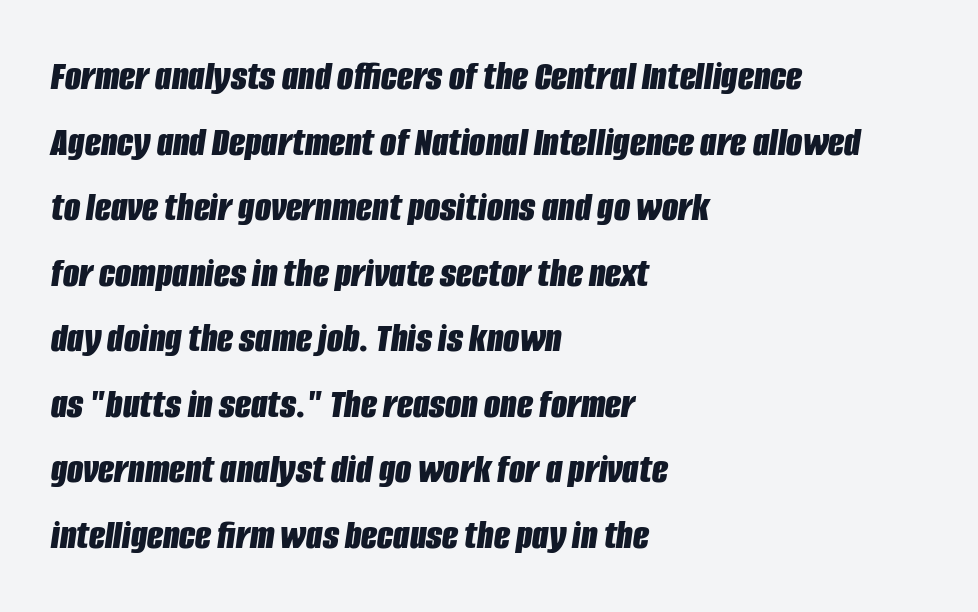
Q: Is the text bold? A: Yes.
Q: Is the text italic (slanted)? A: Yes, it leans right by about 8 degrees.
Q: Is the text underlined? A: No.
Q: How is the paragraph aligned? A: Left-aligned.
Q: Is the spacing between letters normal or unusually wide? A: Normal.
Q: Is the spacing between lines tight, normal or loose? A: Normal.
Q: Width (condensed, normal, or wide)? A: Condensed.
Q: Stroke contrast? A: Low.
Q: x-height? A: Large.
Q: Monospaced? A: No.
